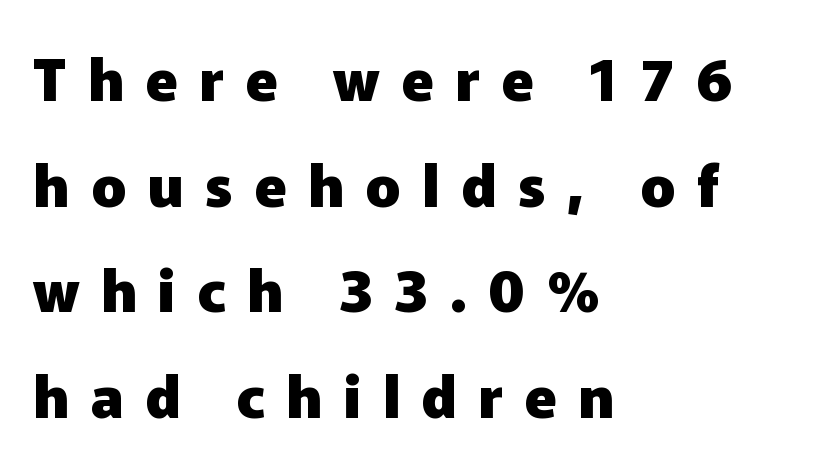
{"serif": "no", "italic": "no", "bold": "yes", "weight": "heavy", "width": "normal", "stroke_contrast": "low", "x_height": "medium", "monospaced": "no", "underline": "no", "align": "left", "line_spacing_ratio": 1.82, "letter_spacing": "wide", "letter_spacing_em": 0.37, "glyph_px": 58}
